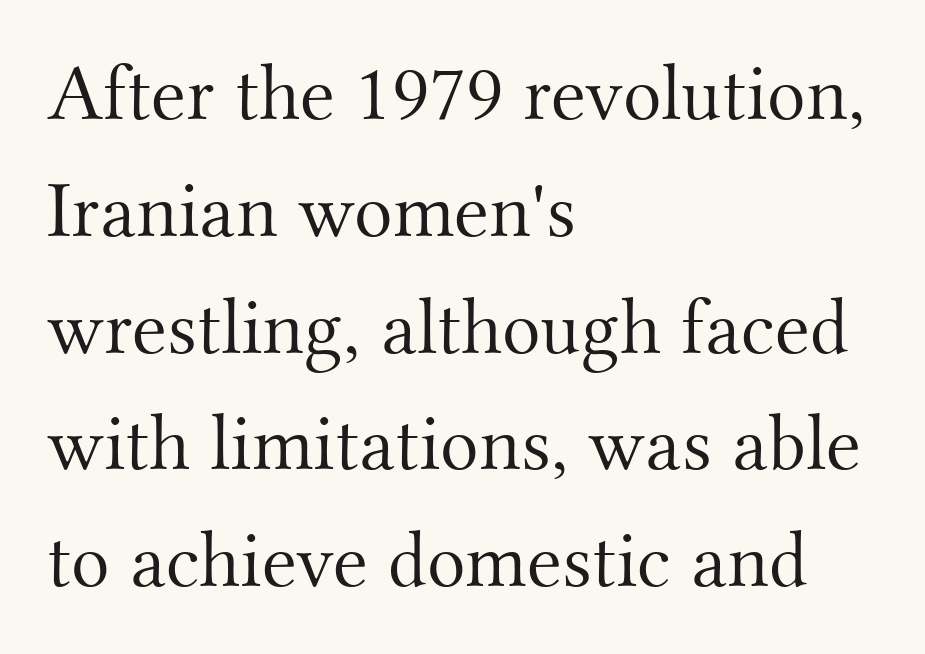
No letter is thick-stroked: the sample isn't bold. A typesetter would mark this as roman, not italic. In terms of leading, this rendering sits right in the middle. The passage shown is typed in a proportional face where columns would drift. Line beginnings align vertically; line endings do not.
